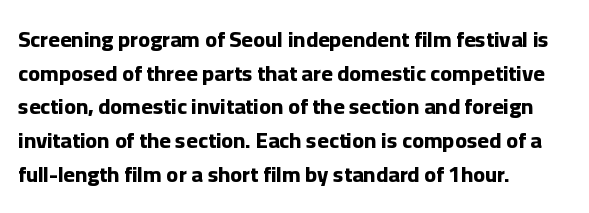
{"italic": "no", "bold": "yes", "underline": "no", "align": "left", "line_spacing": "normal", "line_spacing_ratio": 1.53, "letter_spacing": "normal", "letter_spacing_em": 0.0, "glyph_px": 22}
